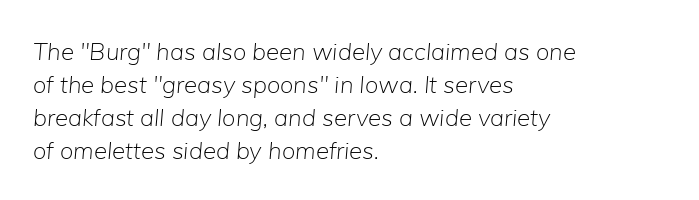
Words float on clear page, feet unadorned. The weight would be labelled regular, book, light, or lighter still. Teacher's note: observe the even left margin — that is flush-left alignment. Observe the ordinary spacing: letters are neighbours, not strangers. The text carries the slant typical of an italic or oblique font.
